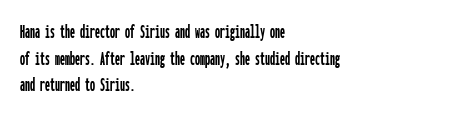
Q: Is the text italic (slanted)? A: No, it is upright.
Q: Is the text underlined? A: No.
Q: How is the paragraph aligned? A: Left-aligned.
Q: Is the spacing between letters normal or unusually wide? A: Normal.
Q: Is the spacing between lines tight, normal or loose? A: Normal.
